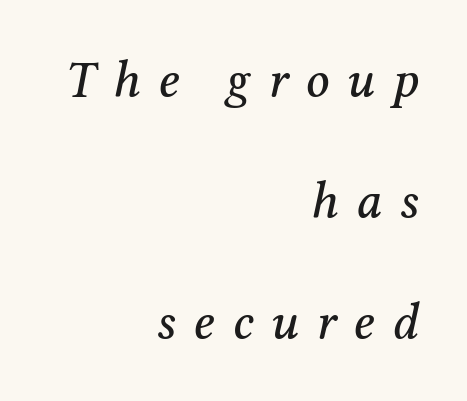
Q: Is the text italic (slanted)? A: Yes, it leans right by about 12 degrees.
Q: Is the typeface a serif or a sans-serif typeface? A: Serif.
Q: Is the text underlined? A: No.
Q: How is the paragraph aligned? A: Right-aligned.
Q: Is the spacing between letters normal or unusually wide? A: Unusually wide.
Q: Is the spacing between lines tight, normal or loose? A: Loose.
Q: Width (condensed, normal, or wide)? A: Normal.
Q: Stroke contrast? A: Medium.
Q: x-height? A: Medium.
Q: Monospaced? A: No.
